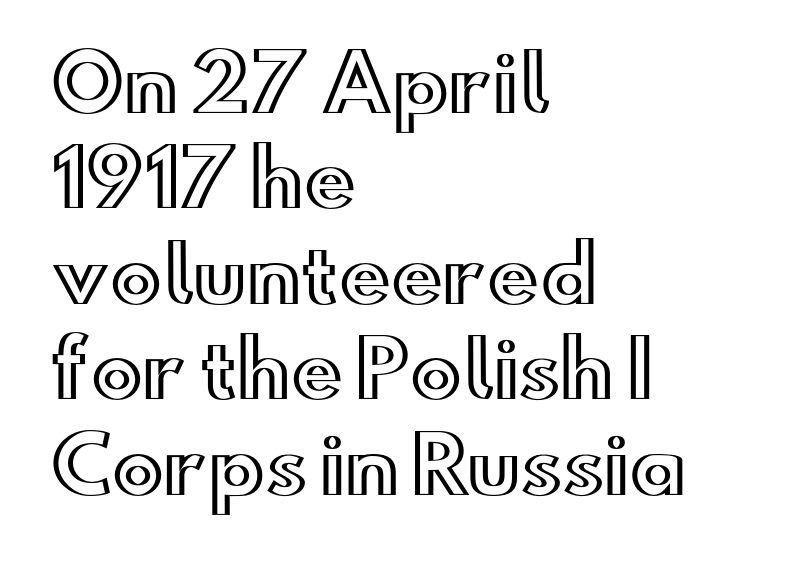
The letters stand upright; this is a roman face. Decoration check: the copy has no underline. Observe the ordinary spacing: letters are neighbours, not strangers. These lines stack with their left ends in a neat column. Varying glyph widths throughout — classic text-font behaviour.
